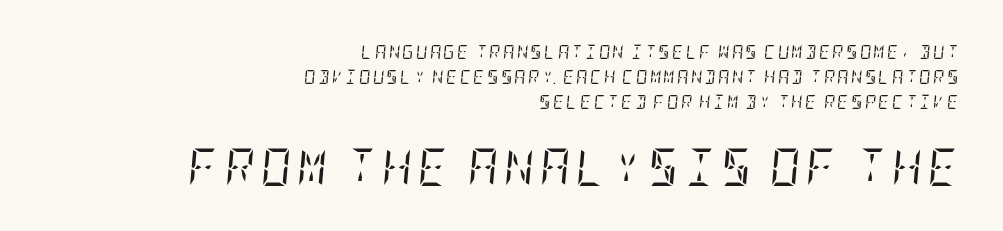
Does the type have serifs? Yes, each stem ends in a small foot. Summary of weight: not heavy and not bold. A clean baseline with only descenders dipping below it. Alignment: flush right. The designer gave the closing block more size than the opening block. Yep, that's italic — everything's leaning.
